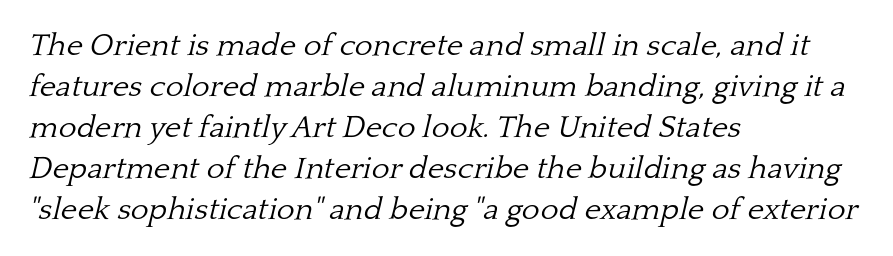
{"serif": "yes", "italic": "yes", "lean": "right", "slant_degrees": 13, "bold": "no", "weight": "light", "width": "normal", "stroke_contrast": "low", "x_height": "medium", "monospaced": "no", "underline": "no", "align": "left", "line_spacing": "normal", "line_spacing_ratio": 1.32, "letter_spacing": "normal", "letter_spacing_em": 0.0, "glyph_px": 31}
